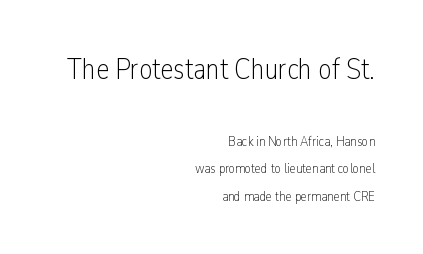
Q: Is the text bold? A: No.
Q: Is the text italic (slanted)? A: No, it is upright.
Q: Is the typeface a serif or a sans-serif typeface? A: Sans-serif.
Q: Is the text underlined? A: No.
Q: How is the paragraph aligned? A: Right-aligned.
Q: Is the spacing between letters normal or unusually wide? A: Normal.
Q: Is the spacing between lines tight, normal or loose? A: Loose.
Q: Which block of text is set in a larger size, the first (top) or the second (bottom)? A: The first (top) one.
Q: Width (condensed, normal, or wide)? A: Condensed.
Q: Stroke contrast? A: Low.
Q: x-height? A: Medium.
Q: Monospaced? A: No.
